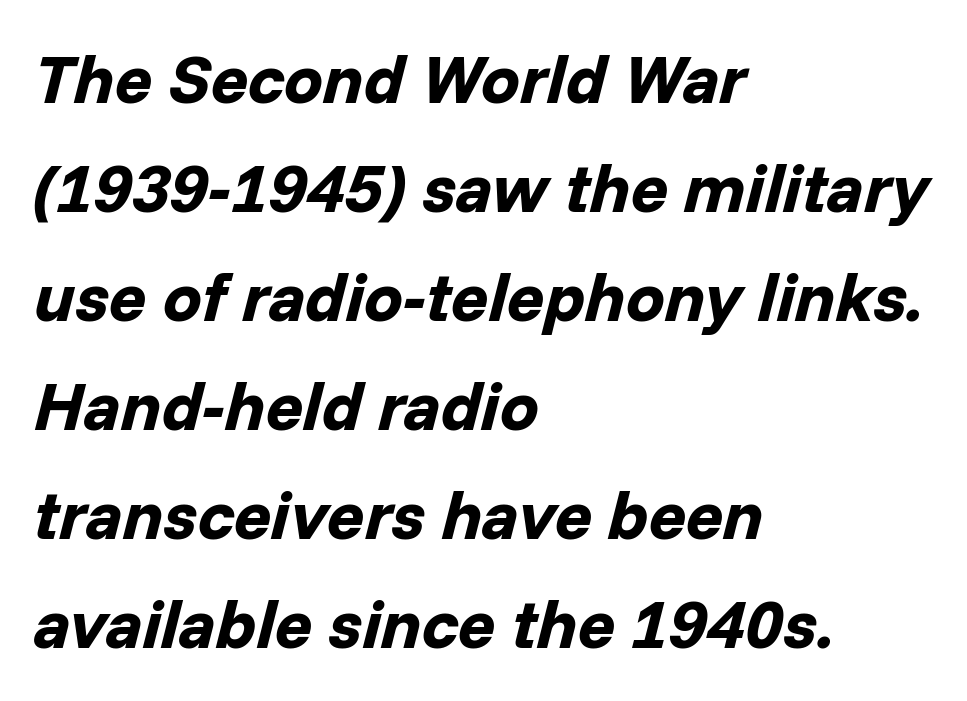
{"italic": "yes", "lean": "right", "slant_degrees": 14, "bold": "yes", "weight": "bold", "width": "normal", "stroke_contrast": "low", "x_height": "medium", "monospaced": "no", "underline": "no", "align": "left", "line_spacing": "normal", "line_spacing_ratio": 1.58, "letter_spacing": "normal", "letter_spacing_em": 0.0, "glyph_px": 69}
